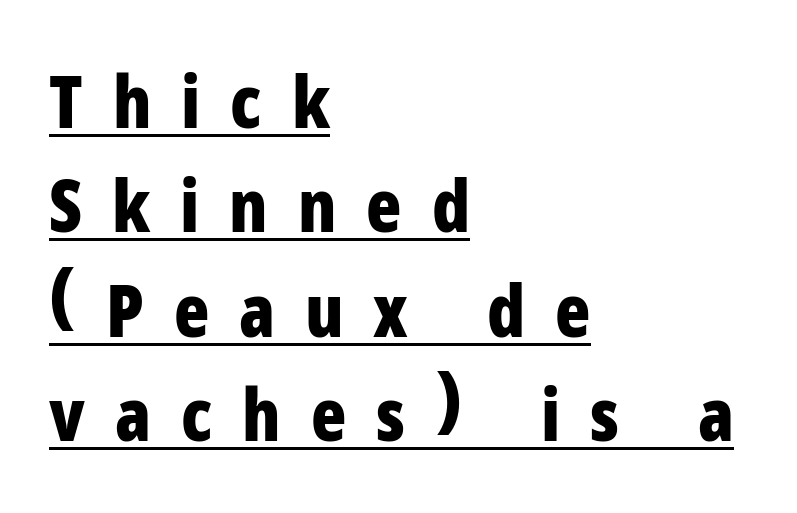
{"serif": "no", "italic": "no", "bold": "yes", "weight": "bold", "width": "condensed", "stroke_contrast": "low", "x_height": "medium", "monospaced": "no", "underline": "yes", "align": "left", "line_spacing": "normal", "line_spacing_ratio": 1.43, "letter_spacing": "wide", "letter_spacing_em": 0.41, "glyph_px": 73}
